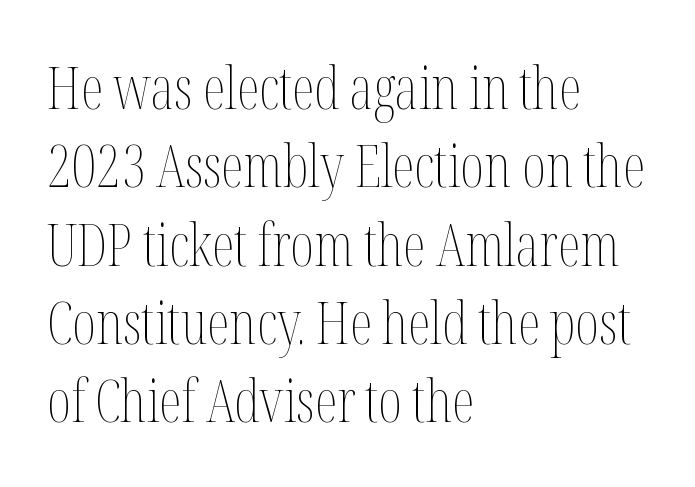
The image shows 58 px thin, condensed type, upright; set left-aligned, normal line spacing (1.35x), normal letter spacing, not underlined; medium stroke contrast and a medium x-height.
